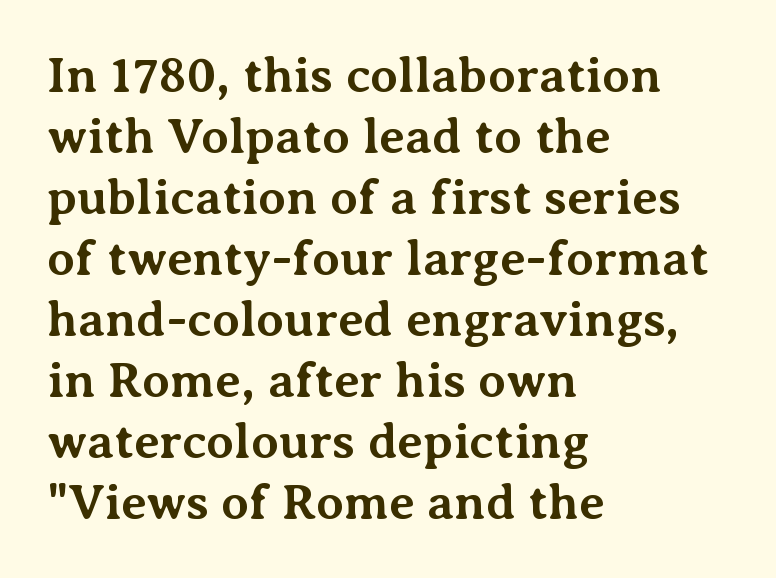
Q: Is the text bold? A: Yes.
Q: Is the text italic (slanted)? A: No, it is upright.
Q: Is the typeface a serif or a sans-serif typeface? A: Serif.
Q: Is the text underlined? A: No.
Q: How is the paragraph aligned? A: Left-aligned.
Q: Is the spacing between letters normal or unusually wide? A: Normal.
Q: Width (condensed, normal, or wide)? A: Normal.
Q: Stroke contrast? A: Medium.
Q: x-height? A: Medium.
Q: Monospaced? A: No.
